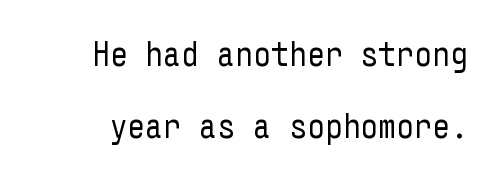
The weight would be labelled regular, book, light, or lighter still. Rule under the text: the space is simply empty. A great deal of white space separates one row of letters from the next. Standard letterfit; no display-style spreading of the glyphs. The designer went with a sans here, leaving each stem footless. No italicization has been applied; the sample stays upright.
